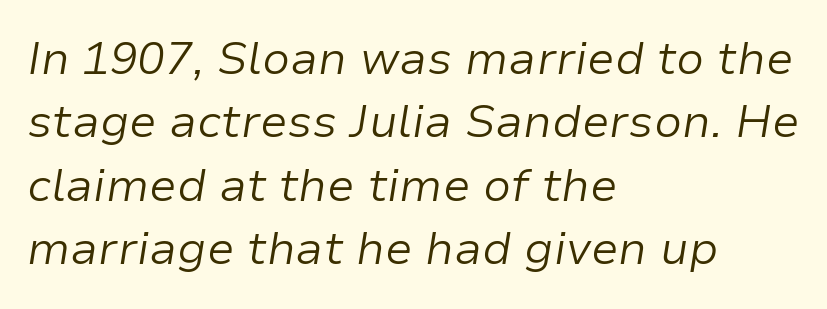
The image shows 46 px light type, italic (leaning right); set left-aligned, normal line spacing (1.38x), normal letter spacing, not underlined; low stroke contrast and a medium x-height.
